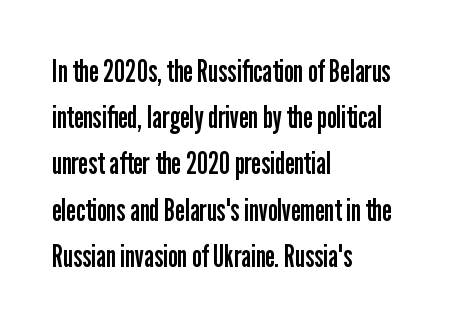
{"serif": "no", "italic": "no", "bold": "no", "weight": "regular", "width": "condensed", "stroke_contrast": "low", "x_height": "medium", "monospaced": "no", "underline": "no", "align": "left", "line_spacing": "normal", "line_spacing_ratio": 1.49, "letter_spacing": "normal", "letter_spacing_em": 0.0, "glyph_px": 31}
